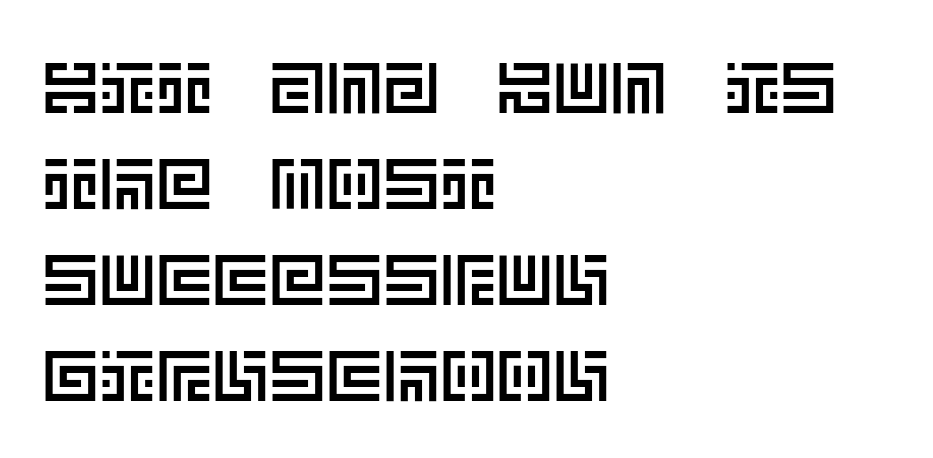
{"italic": "no", "width": "normal", "x_height": "large", "underline": "no", "align": "left", "line_spacing": "normal", "line_spacing_ratio": 1.35, "letter_spacing": "normal", "letter_spacing_em": 0.0, "glyph_px": 71}
